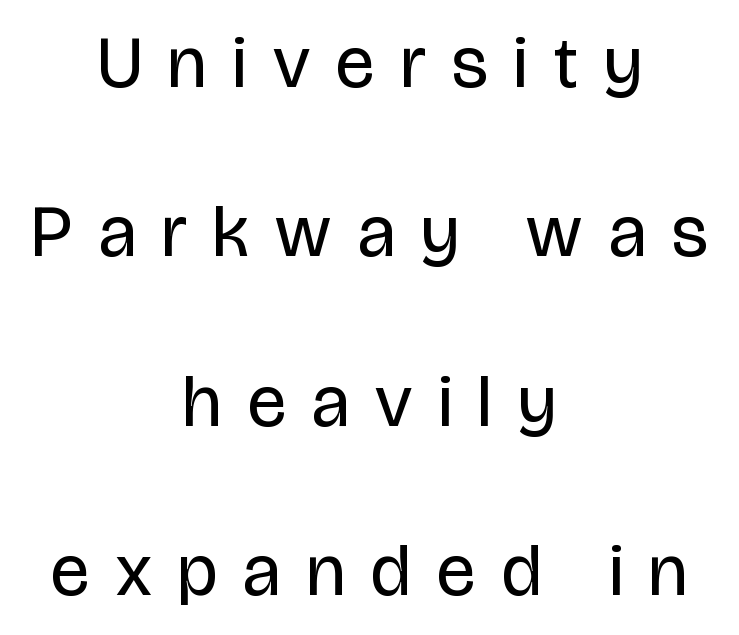
The image shows 73 px regular-weight, condensed sans-serif type, upright; set centered, loose line spacing (2.32x), unusually wide letter spacing (+0.36 em), not underlined; low stroke contrast and a large x-height.
